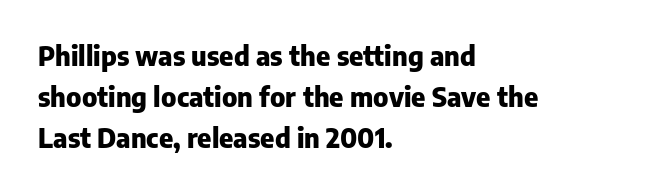
This is the regular roman posture of the typeface. Regarding leading, the lines here are spaced in the standard way. Heft: maximum for text — a bold. The specimen omits any rule beneath the text block's lines.
